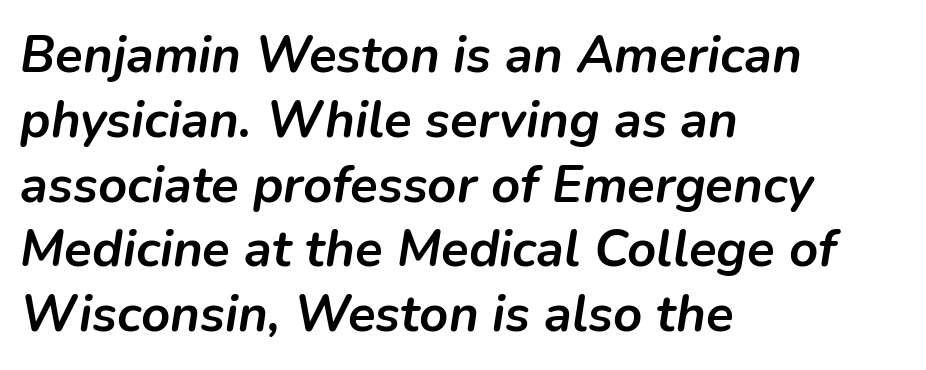
{"italic": "yes", "lean": "right", "slant_degrees": 9, "bold": "yes", "weight": "semibold", "width": "normal", "stroke_contrast": "low", "x_height": "medium", "monospaced": "no", "underline": "no", "align": "left", "line_spacing": "normal", "line_spacing_ratio": 1.27, "letter_spacing": "normal", "letter_spacing_em": 0.0, "glyph_px": 51}
